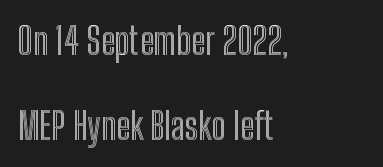
One-word summary of the alignment: left. The font's upright variant was chosen for this text. Does the leading feel generous? Absolutely, it's lavish. These lines are rendered in a variable-pitch font. Letters rest on an invisible, unmarked baseline. Inter-character spacing is left at the font's built-in metrics.
